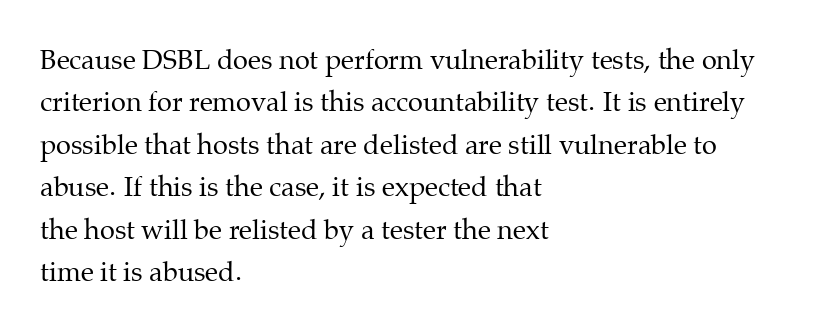
Characters follow at the spacing the type designer built in. Where is the straight margin? On the left. Weight: regular or lighter. Check the space under the baseline: it is left empty. Each new line begins a customary step beneath the previous one.
